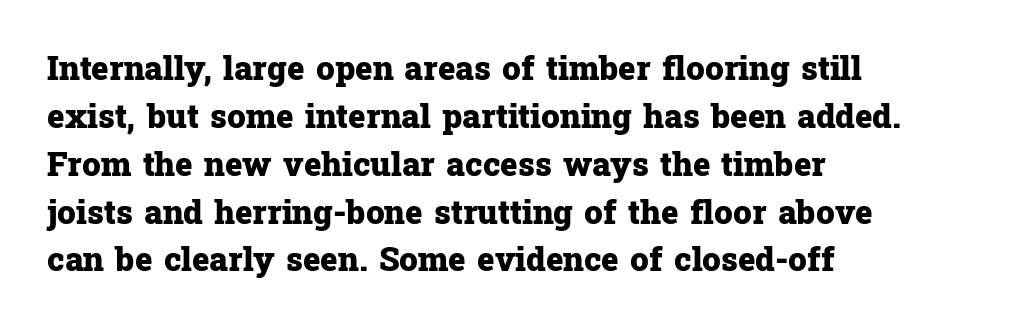
The image shows 33 px heavy serif type, upright; set left-aligned, normal line spacing (1.45x), normal letter spacing, not underlined; low stroke contrast and a medium x-height.
